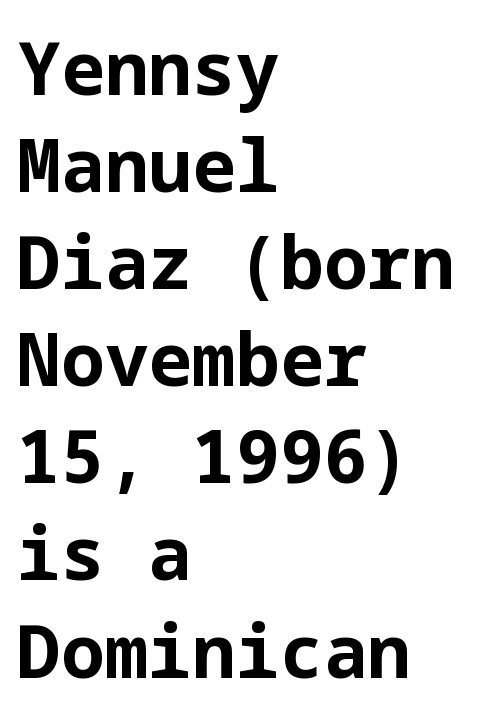
Q: Is the text bold? A: Yes.
Q: Is the text italic (slanted)? A: No, it is upright.
Q: Is the typeface a serif or a sans-serif typeface? A: Sans-serif.
Q: Is the text underlined? A: No.
Q: How is the paragraph aligned? A: Left-aligned.
Q: Is the spacing between letters normal or unusually wide? A: Normal.
Q: Is the spacing between lines tight, normal or loose? A: Normal.
Q: Width (condensed, normal, or wide)? A: Normal.
Q: Stroke contrast? A: Low.
Q: x-height? A: Medium.
